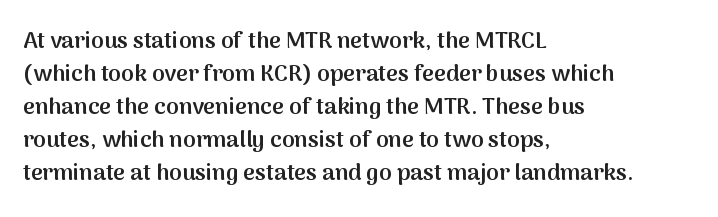
{"italic": "no", "bold": "semi", "underline": "no", "align": "left", "line_spacing": "normal", "line_spacing_ratio": 1.44, "letter_spacing": "normal", "letter_spacing_em": 0.0, "glyph_px": 23}
